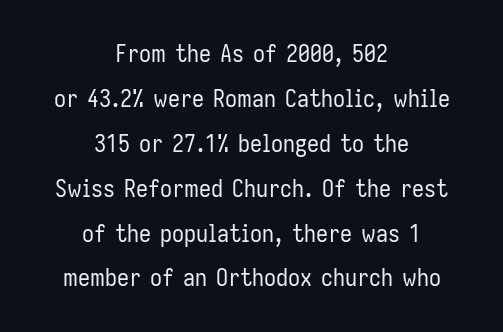
Q: Is the text bold? A: No.
Q: Is the text italic (slanted)? A: No, it is upright.
Q: Is the text underlined? A: No.
Q: How is the paragraph aligned? A: Centered.
Q: Is the spacing between letters normal or unusually wide? A: Normal.
